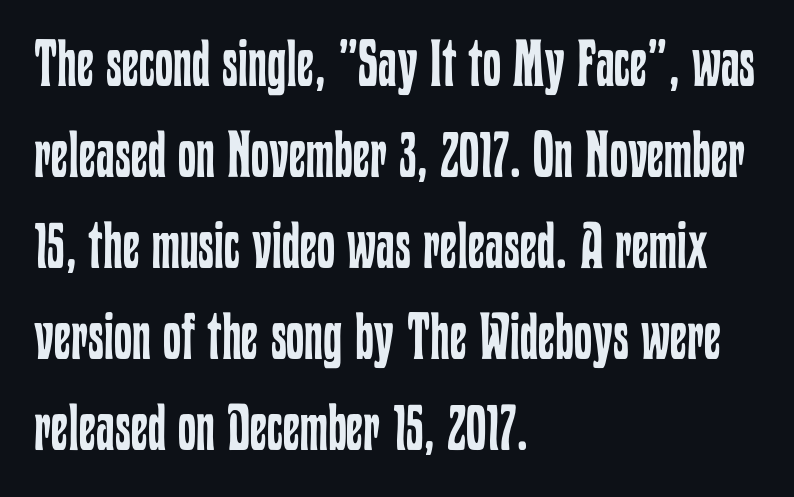
Quick note: not italic, upright. Horizontal alignment here is leftward, the default for most running prose. The passage shown is not bold in any degree. Underline: absent.
